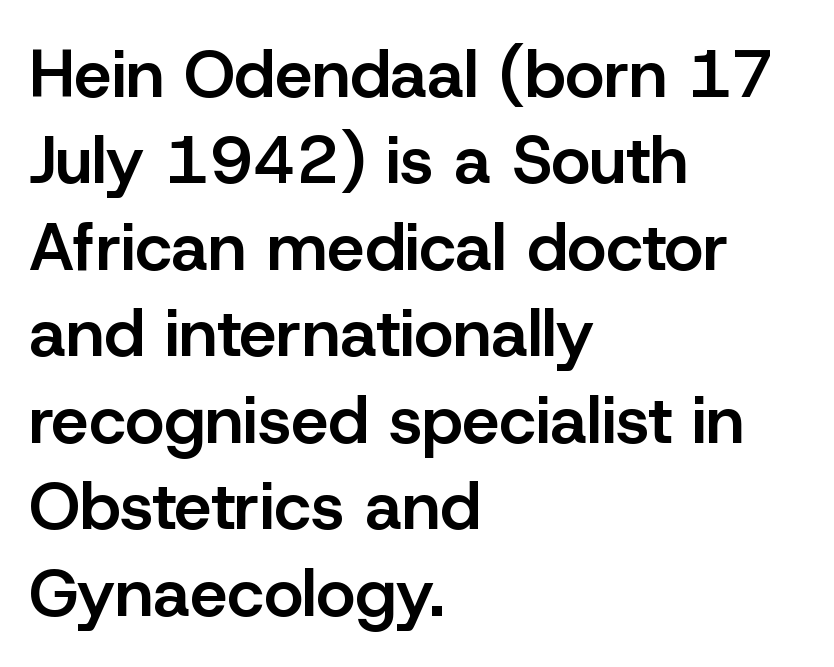
{"serif": "no", "italic": "no", "bold": "semi", "weight": "semibold", "width": "normal", "stroke_contrast": "low", "x_height": "medium", "monospaced": "no", "underline": "no", "align": "left", "line_spacing": "normal", "line_spacing_ratio": 1.29, "letter_spacing": "normal", "letter_spacing_em": 0.0, "glyph_px": 67}
